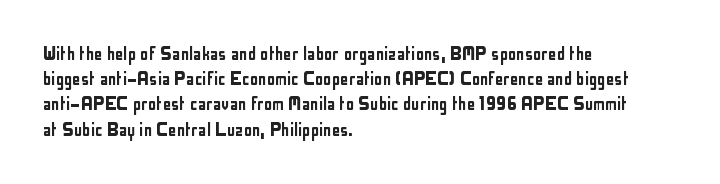
{"italic": "no", "underline": "no", "align": "left", "line_spacing_ratio": 1.2, "letter_spacing": "normal", "letter_spacing_em": 0.0, "glyph_px": 21}
